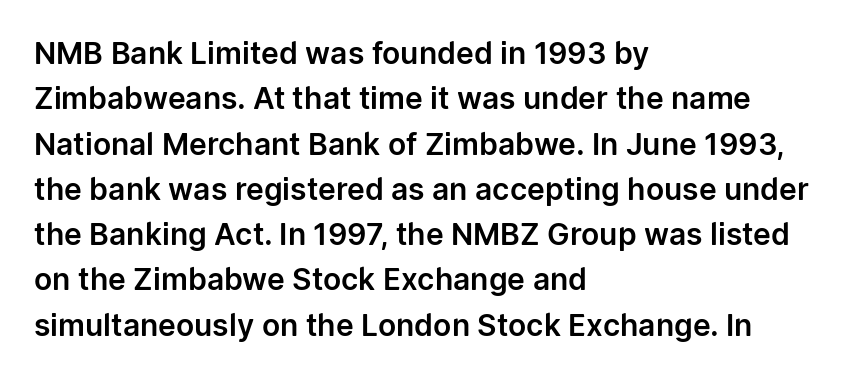
The image shows 30 px sans-serif type, upright; set left-aligned, normal line spacing (1.51x), normal letter spacing, not underlined; low stroke contrast and a medium x-height.
